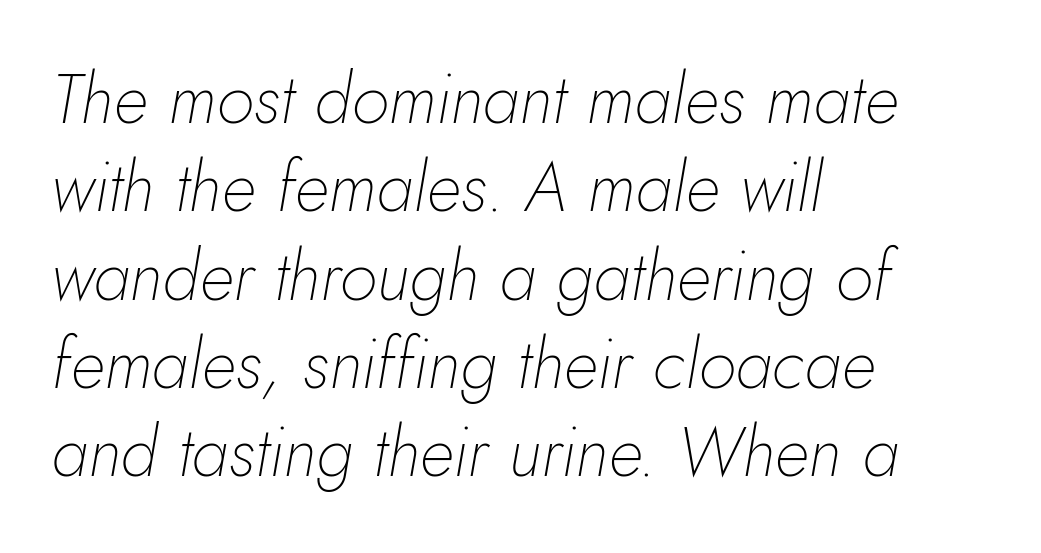
The letterforms sit shoulder to shoulder at normal distance. Think of a printed novel: that variable character pitch is what you see here. Left-aligned paragraph, ragged on the right. A clean baseline with only descenders dipping below it. Baseline-to-baseline distance is the conventional proportion of letter height. This sample uses an oblique cut, with every glyph tilted off the vertical.
